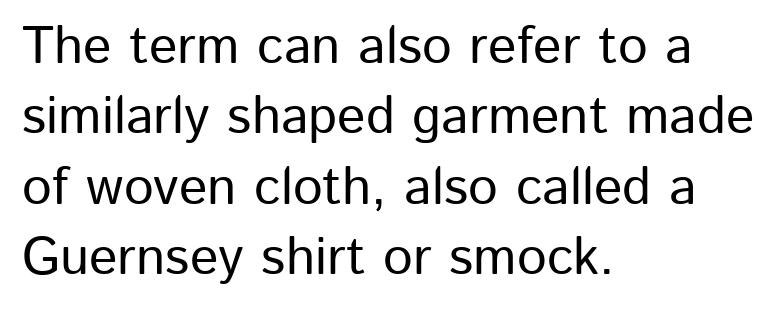
Interline gaps are of average width in this sample. Is this a sans? Yes — the strokes have no serifs. Varying glyph widths throughout — classic text-font behaviour. Every character sits straight up, as roman type does. Caption: multi-line text, flush left, ragged right.
